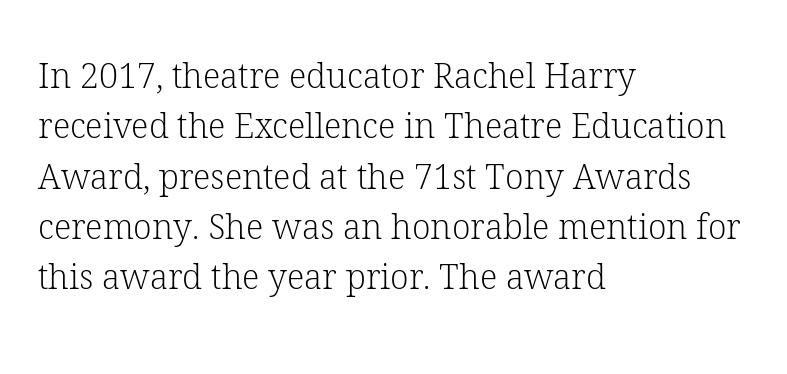
These lines keep a tight, regular rhythm from letter to letter. The passage shown is typed in a proportional face where columns would drift. Does the copy run flush right? No — it runs flush left. This sample keeps an unexceptional amount of space between lines. The letters stand upright; this is a roman face.
